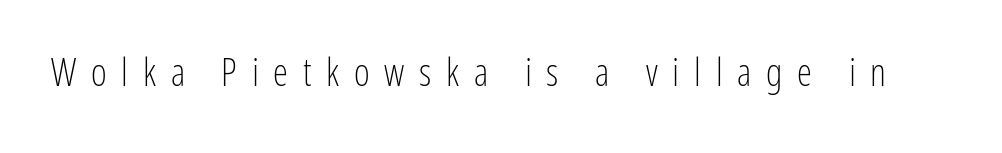
The image shows 38 px light, condensed sans-serif type, upright; set unusually wide letter spacing (+0.39 em), not underlined; low stroke contrast and a medium x-height.
